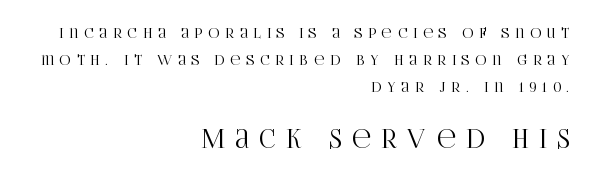
Words float on clear page, feet unadorned. Scale increases going downward across the two blocks. Summary of vertical rhythm: relaxed, with wide interline spacing. The letterforms stand isolated, each surrounded by extra space.
